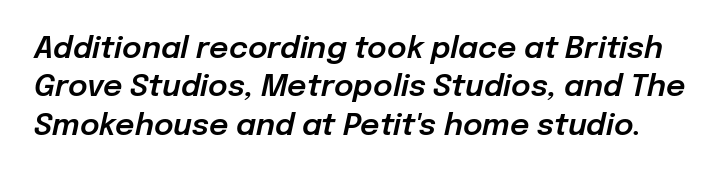
The image shows 30 px text type, italic (leaning right); set normal line spacing (1.28x), normal letter spacing, not underlined; low stroke contrast and a medium x-height.
